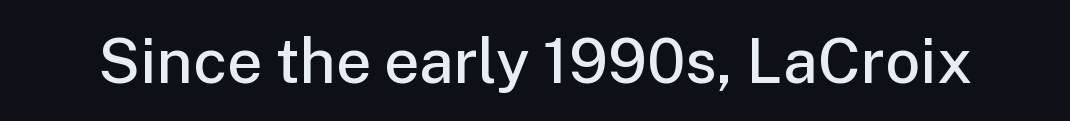
Q: Is the text bold? A: Semi-bold.
Q: Is the text italic (slanted)? A: No, it is upright.
Q: Is the typeface a serif or a sans-serif typeface? A: Sans-serif.
Q: Is the text underlined? A: No.
Q: Is the spacing between letters normal or unusually wide? A: Normal.
Q: Width (condensed, normal, or wide)? A: Normal.
Q: Stroke contrast? A: Low.
Q: x-height? A: Medium.
Q: Monospaced? A: No.
